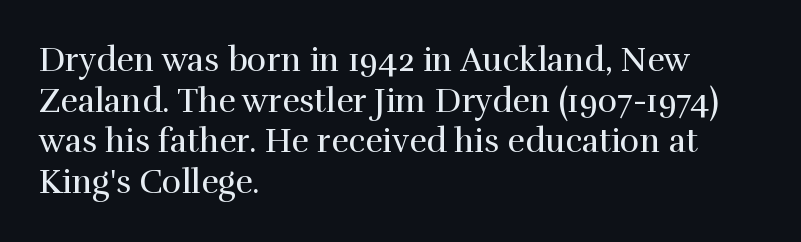
Ordinary non-slanted type is in use. The words here are not underlined. Yep, those are serifs on the letters. Caption: face not bold, strokes unweighted. Inter-character spacing is left at the font's built-in metrics. This sample has the flowing, uneven cadence of proportional lettering.
